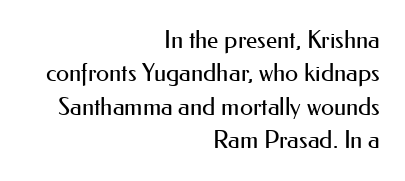
Q: Is the text bold? A: No.
Q: Is the text italic (slanted)? A: No, it is upright.
Q: Is the text underlined? A: No.
Q: How is the paragraph aligned? A: Right-aligned.
Q: Is the spacing between letters normal or unusually wide? A: Normal.
Q: Is the spacing between lines tight, normal or loose? A: Normal.
